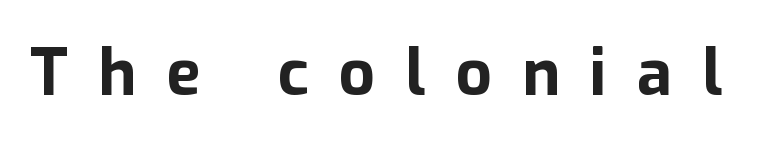
The image shows 64 px bold sans-serif type, upright; set unusually wide letter spacing (+0.47 em), not underlined; low stroke contrast and a medium x-height.
